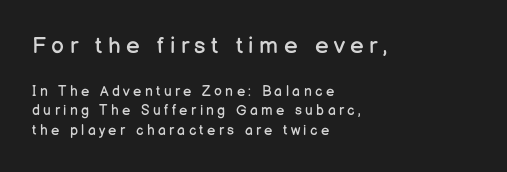
Words float on clear page, feet unadorned. Regarding leading, the lines here are spaced in the standard way. A student would call this left alignment; a typographer would say flush left, rag right. Tracking here is generous; glyphs stand well apart from one another.
